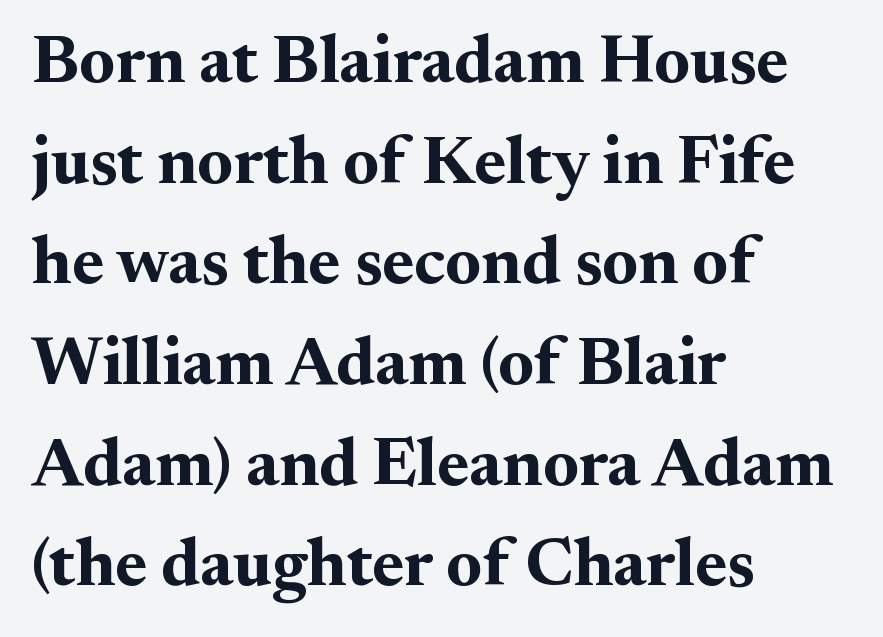
Each row of text sits above clean, open space. Caption: bold face, heavy strokes. Nothing unusual about the tracking: characters are spaced as the font intends. Does the lettering tilt? It doesn't — this is upright. These lines are composed in type with serifs. Teacher's note: observe the even left margin — that is flush-left alignment.
